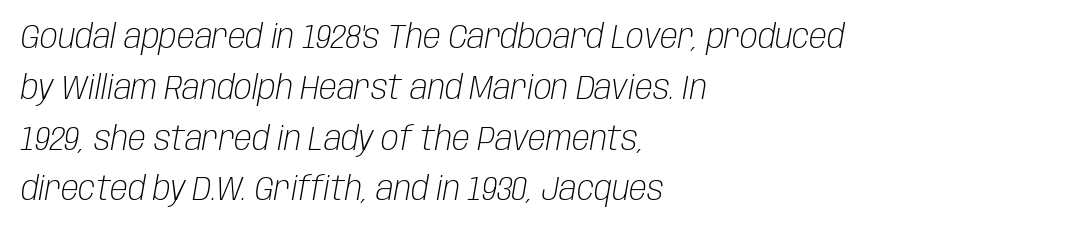
The image shows 33 px light, condensed type, italic (leaning right); set left-aligned, normal line spacing (1.54x), normal letter spacing, not underlined; low stroke contrast and a large x-height.
